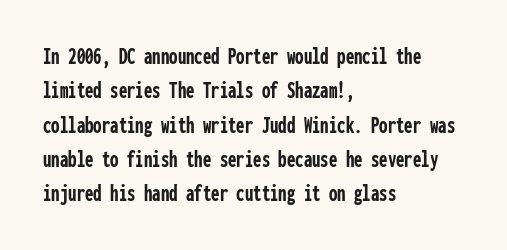
{"italic": "no", "bold": "yes", "underline": "no", "align": "left", "line_spacing": "normal", "line_spacing_ratio": 1.43, "letter_spacing": "normal", "letter_spacing_em": 0.0, "glyph_px": 24}
